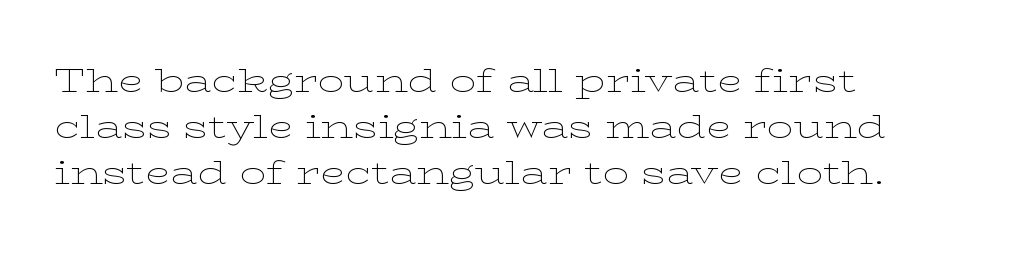
Are there feet on the stems? There are — it's a serif. Caption: standard tracking, unaltered. The axis of the letterforms is exactly vertical. The ragged edge is on the right, which tells us the setting is flush left.
